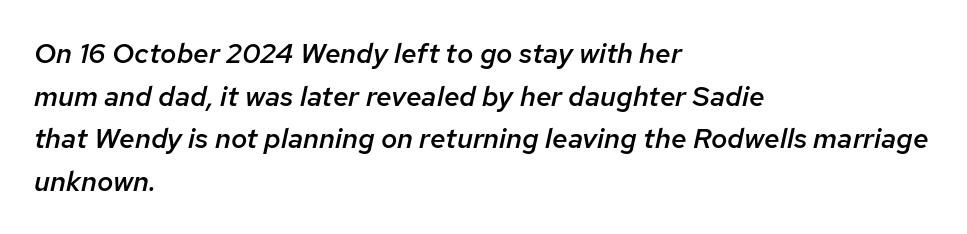
Q: Is the text bold? A: Semi-bold.
Q: Is the text italic (slanted)? A: Yes, it leans right by about 12 degrees.
Q: Is the text underlined? A: No.
Q: How is the paragraph aligned? A: Left-aligned.
Q: Is the spacing between letters normal or unusually wide? A: Normal.
Q: Is the spacing between lines tight, normal or loose? A: Normal.
Q: Width (condensed, normal, or wide)? A: Normal.
Q: Stroke contrast? A: Low.
Q: x-height? A: Medium.
Q: Monospaced? A: No.
